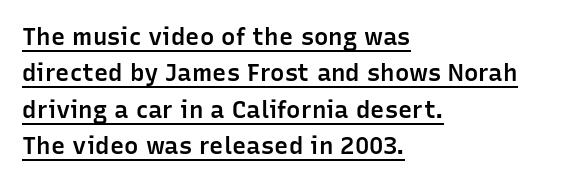
The image shows 24 px text type, upright; set left-aligned, normal line spacing (1.52x), normal letter spacing, underlined.
